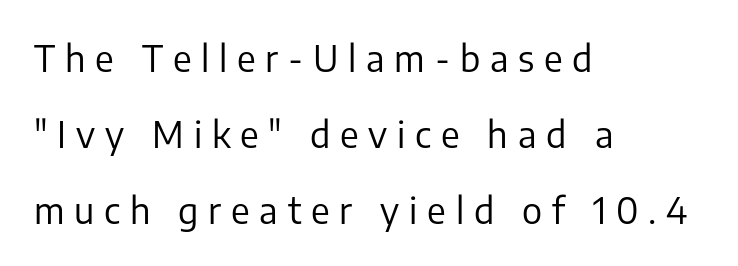
Each new line begins a long way beneath the previous one. These lines were composed using upright roman letters. This is not heavy type; no bold has been used. The gap between lines stays unmarked. You could not count columns in this text — the font is proportionally spaced.
